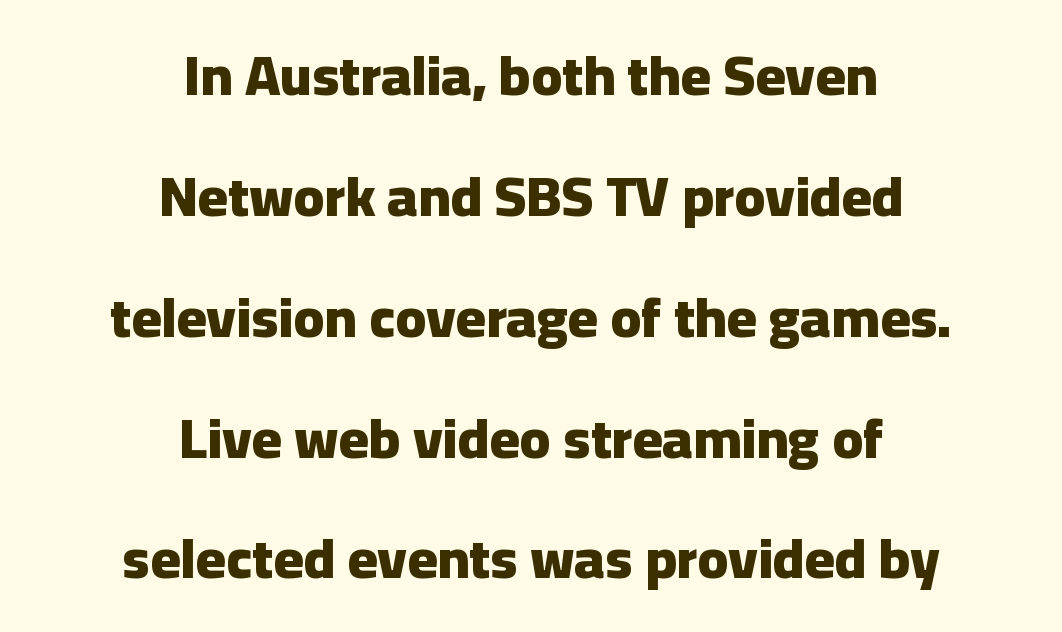
{"serif": "no", "italic": "no", "bold": "yes", "weight": "heavy", "width": "normal", "stroke_contrast": "low", "x_height": "medium", "monospaced": "no", "underline": "no", "align": "center", "line_spacing": "loose", "line_spacing_ratio": 2.12, "letter_spacing": "normal", "letter_spacing_em": 0.0, "glyph_px": 57}
